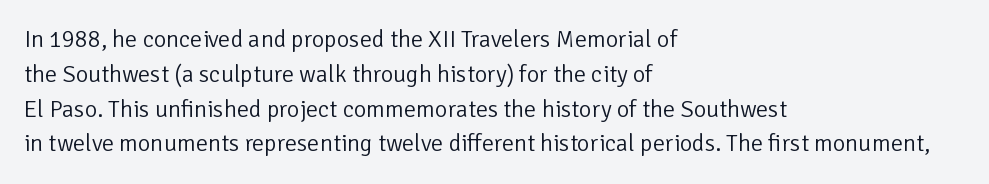
Q: Is the text bold? A: No.
Q: Is the text italic (slanted)? A: No, it is upright.
Q: Is the text underlined? A: No.
Q: How is the paragraph aligned? A: Left-aligned.
Q: Is the spacing between letters normal or unusually wide? A: Normal.
Q: Is the spacing between lines tight, normal or loose? A: Normal.
